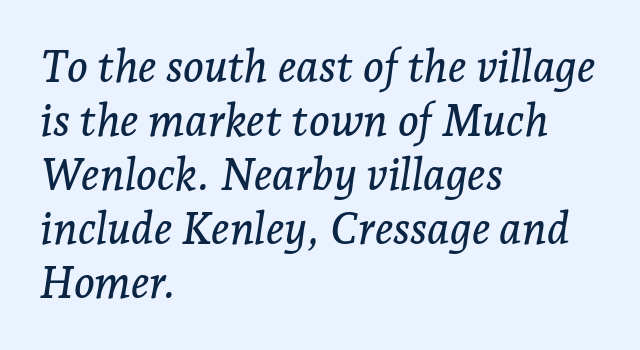
The rendering applies a slant to the glyphs. The rag falls on the right side of this text block. The passage shown is typeset with a serif family. Glance below the letters and you will spot only blank space.
